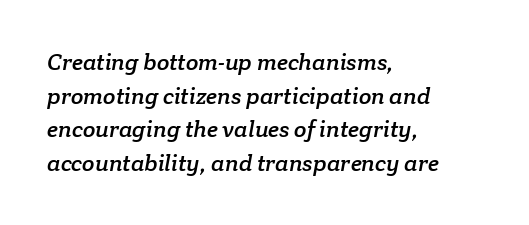
Q: Is the text underlined? A: No.
Q: How is the paragraph aligned? A: Left-aligned.
Q: Is the spacing between letters normal or unusually wide? A: Normal.
Q: Is the spacing between lines tight, normal or loose? A: Normal.
